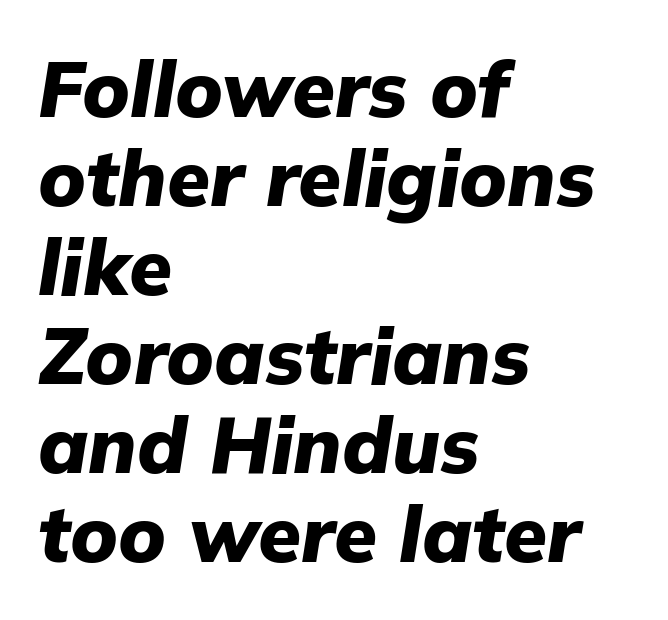
The image shows 78 px heavy type, italic (leaning right); set left-aligned, tight line spacing (1.14x), normal letter spacing, not underlined; low stroke contrast and a medium x-height.
